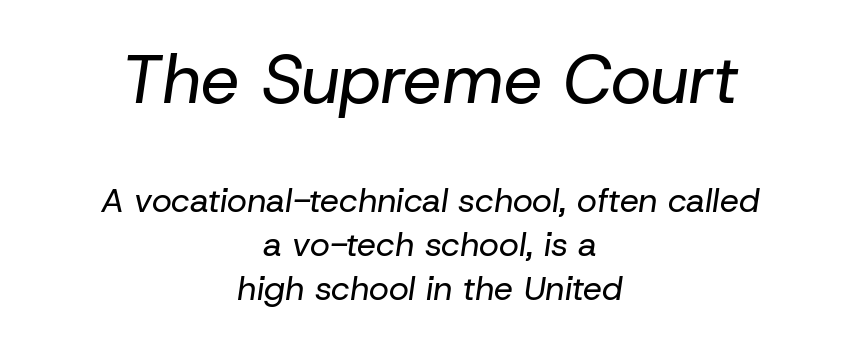
The image shows 69 px regular-weight type, italic (leaning right); set centered, normal line spacing (1.29x), normal letter spacing, not underlined; the first (top) block is 2.03x larger; low stroke contrast and a medium x-height.
